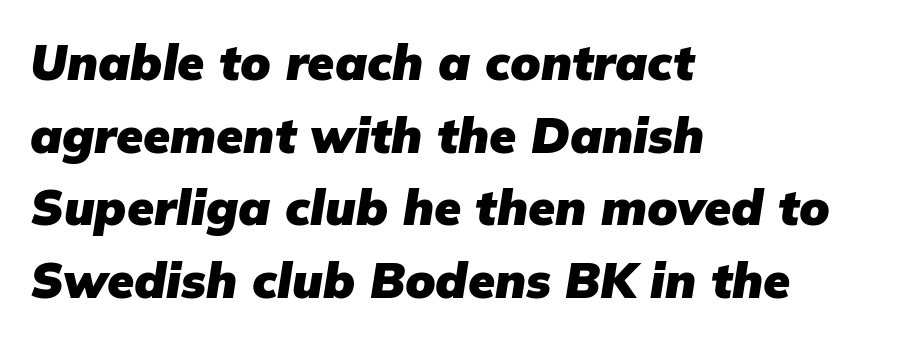
A clean baseline with only descenders dipping below it. The passage shown is typed in a proportional face where columns would drift. Caption: standard tracking, unaltered. Leading: standard. Horizontally, the lines are justified to the leading edge only.
